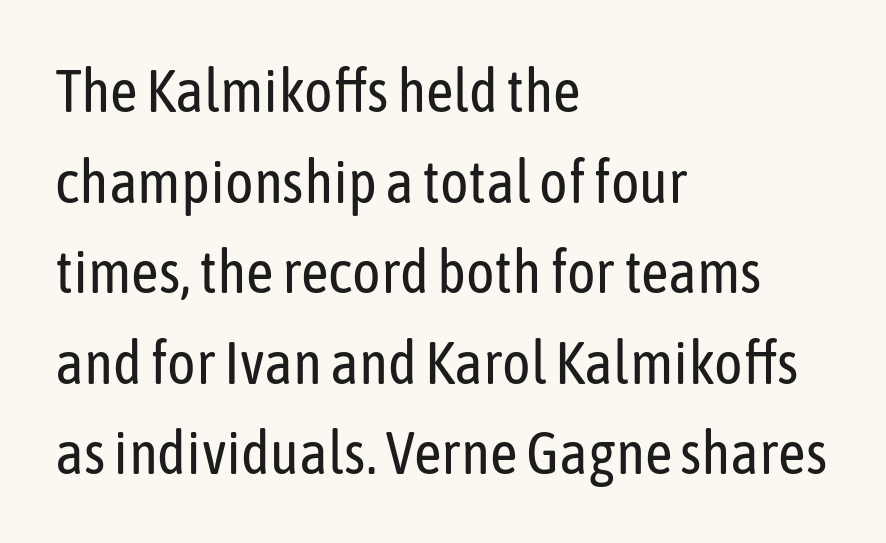
{"serif": "no", "italic": "no", "bold": "no", "weight": "regular", "width": "condensed", "stroke_contrast": "low", "x_height": "medium", "monospaced": "no", "underline": "no", "align": "left", "line_spacing": "normal", "line_spacing_ratio": 1.51, "letter_spacing": "normal", "letter_spacing_em": 0.0, "glyph_px": 60}
